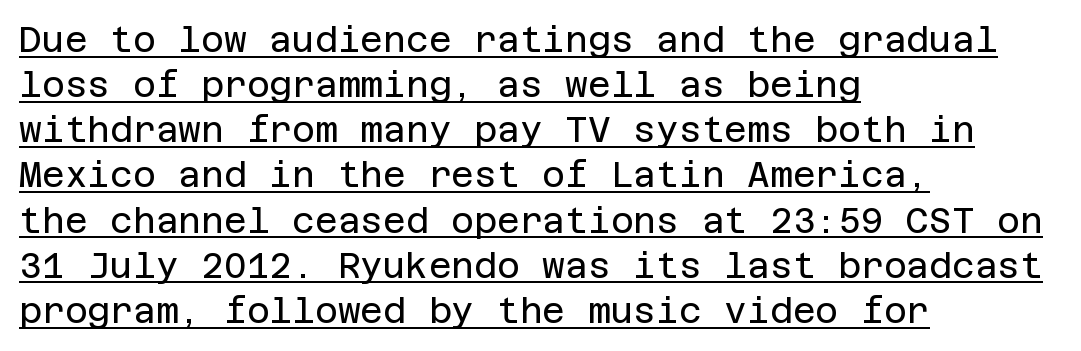
The words here are underlined. Casual observation: everything's shoved over to the left. The designer left line spacing at the default. No feet cap the strokes, marking this as sans-serif type. The font is comparable to plain body text, perhaps lighter. The font's upright variant was chosen for this text.
